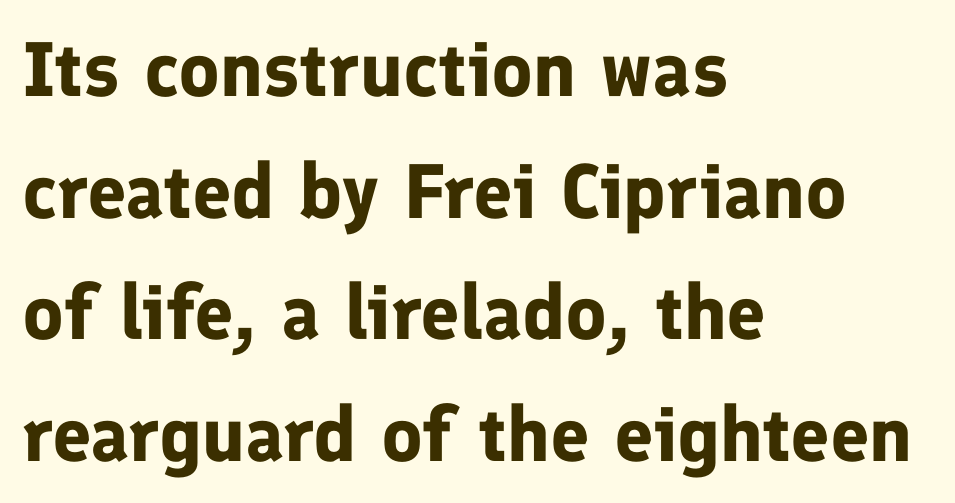
{"serif": "no", "italic": "no", "bold": "yes", "weight": "bold", "width": "normal", "stroke_contrast": "low", "x_height": "medium", "monospaced": "no", "underline": "no", "align": "left", "line_spacing": "normal", "line_spacing_ratio": 1.58, "letter_spacing": "normal", "letter_spacing_em": 0.0, "glyph_px": 77}
